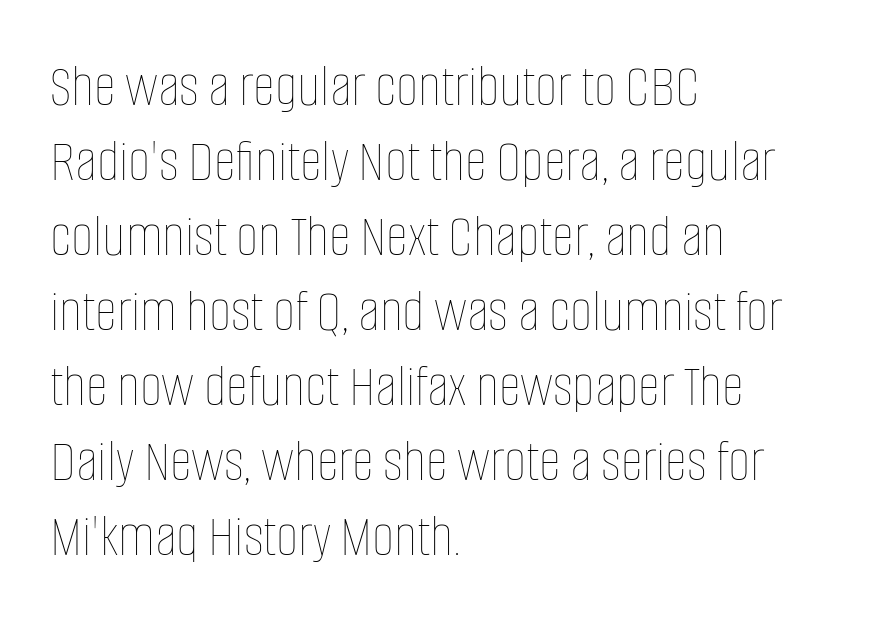
Q: Is the text bold? A: No.
Q: Is the text italic (slanted)? A: No, it is upright.
Q: Is the text underlined? A: No.
Q: How is the paragraph aligned? A: Left-aligned.
Q: Is the spacing between letters normal or unusually wide? A: Normal.
Q: Width (condensed, normal, or wide)? A: Condensed.
Q: Stroke contrast? A: Low.
Q: x-height? A: Large.
Q: Monospaced? A: No.
